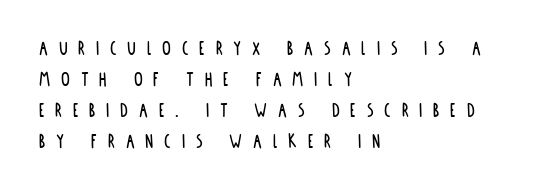
Q: Is the text italic (slanted)? A: No, it is upright.
Q: Is the text underlined? A: No.
Q: How is the paragraph aligned? A: Left-aligned.
Q: Is the spacing between letters normal or unusually wide? A: Unusually wide.
Q: Is the spacing between lines tight, normal or loose? A: Normal.
